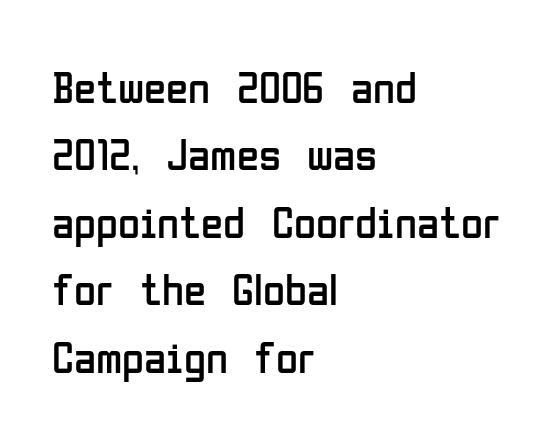
Q: Is the text bold? A: No.
Q: Is the text italic (slanted)? A: No, it is upright.
Q: Is the typeface a serif or a sans-serif typeface? A: Sans-serif.
Q: Is the text underlined? A: No.
Q: How is the paragraph aligned? A: Left-aligned.
Q: Is the spacing between letters normal or unusually wide? A: Normal.
Q: Is the spacing between lines tight, normal or loose? A: Normal.
Q: Width (condensed, normal, or wide)? A: Condensed.
Q: Stroke contrast? A: Low.
Q: x-height? A: Medium.
Q: Monospaced? A: No.
